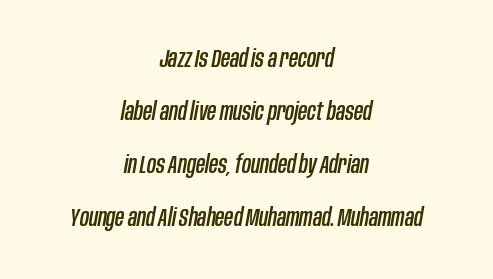
Beneath every word, the page is bare. The paragraph shown floats in the horizontal middle. It's the slanting kind of type. A typesetter would call this zero additional tracking. The designer dialed line spacing up above the default.
